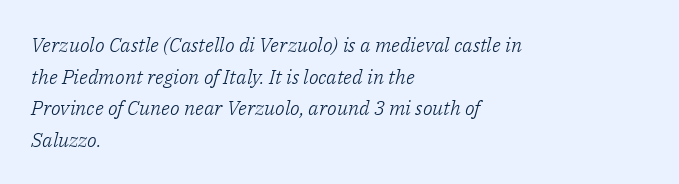
The image shows 20 px text type, italic (leaning right); set left-aligned, normal line spacing (1.58x), normal letter spacing, not underlined.
